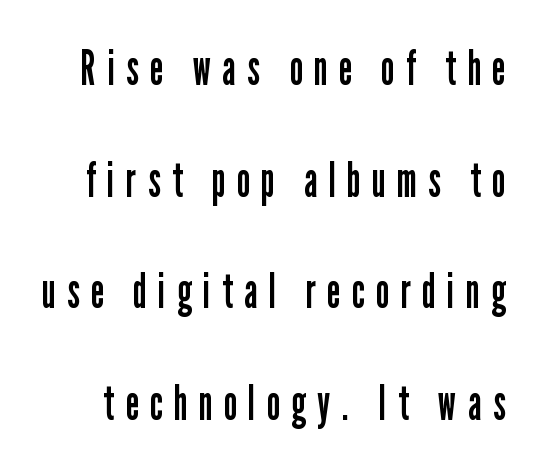
{"serif": "no", "italic": "no", "bold": "no", "weight": "regular", "width": "condensed", "stroke_contrast": "low", "x_height": "medium", "monospaced": "no", "underline": "no", "line_spacing": "loose", "line_spacing_ratio": 2.28, "letter_spacing": "wide", "letter_spacing_em": 0.24, "glyph_px": 49}
